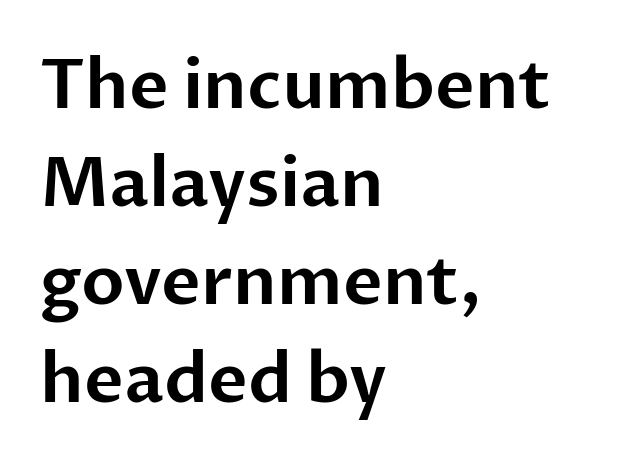
The designer left line spacing at the default. When letters stand straight like this, we call the style roman or upright. A typesetter would call this proportional, since set widths differ per character. The zone under the glyphs is completely vacant.
